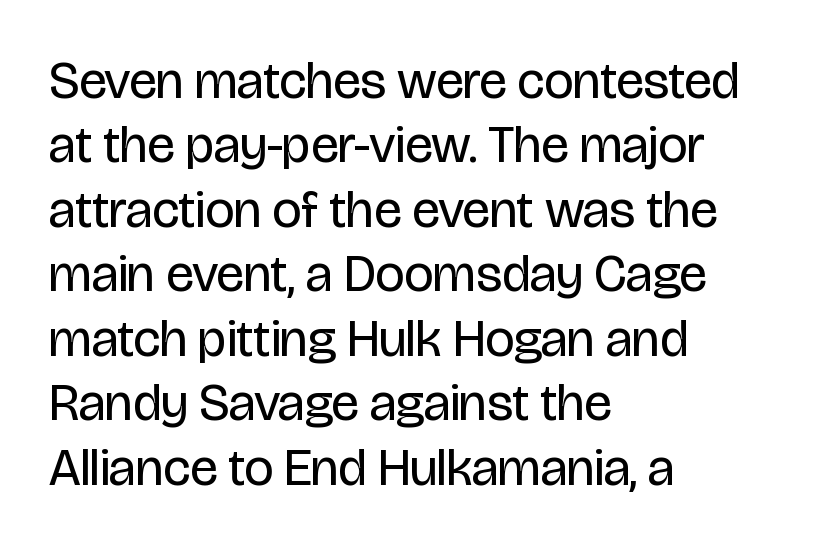
{"serif": "no", "italic": "no", "bold": "no", "weight": "regular", "width": "condensed", "stroke_contrast": "low", "x_height": "large", "monospaced": "no", "underline": "no", "align": "left", "line_spacing_ratio": 1.24, "letter_spacing": "normal", "letter_spacing_em": 0.0, "glyph_px": 52}
